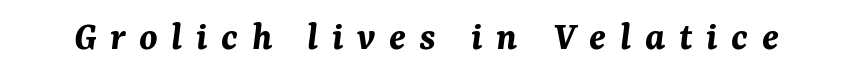
Beneath every word, the page is bare. This sample uses expanded letter spacing, leaving extra air between glyphs. Here the designer chose a conventional face with non-uniform glyph widths. The font is running at its bold setting. Compared with ordinary roman type, these characters are visibly tilted.
